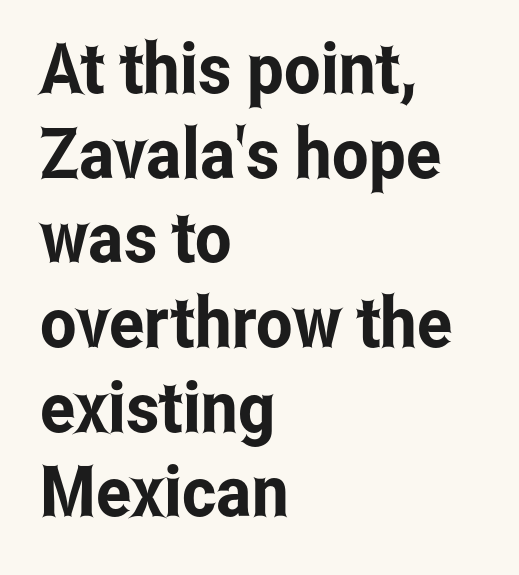
{"serif": "no", "italic": "no", "width": "condensed", "stroke_contrast": "low", "x_height": "medium", "monospaced": "no", "underline": "no", "align": "left", "line_spacing_ratio": 1.21, "letter_spacing": "normal", "letter_spacing_em": 0.0, "glyph_px": 70}
